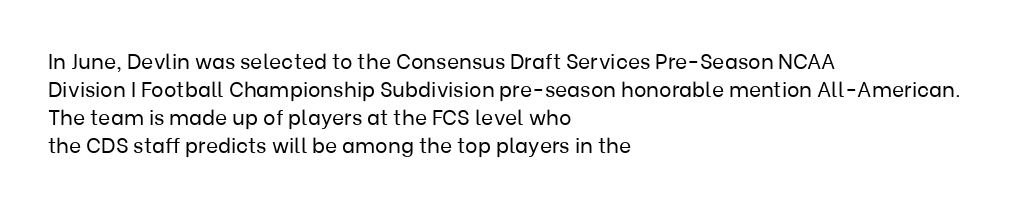
Q: Is the text bold? A: No.
Q: Is the text italic (slanted)? A: No, it is upright.
Q: Is the text underlined? A: No.
Q: How is the paragraph aligned? A: Left-aligned.
Q: Is the spacing between letters normal or unusually wide? A: Normal.
Q: Is the spacing between lines tight, normal or loose? A: Normal.
